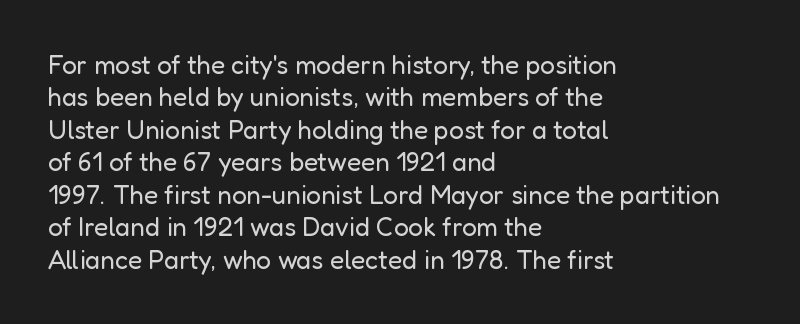
The image shows 26 px text type, upright; set left-aligned, normal line spacing (1.25x), normal letter spacing, not underlined.
